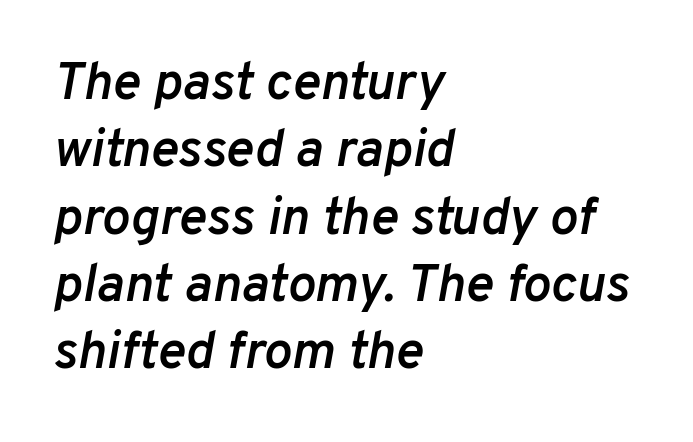
{"italic": "yes", "lean": "right", "slant_degrees": 10, "bold": "semi", "weight": "semibold", "width": "normal", "stroke_contrast": "low", "x_height": "medium", "monospaced": "no", "underline": "no", "align": "left", "line_spacing": "normal", "line_spacing_ratio": 1.27, "letter_spacing": "normal", "letter_spacing_em": 0.0, "glyph_px": 53}
